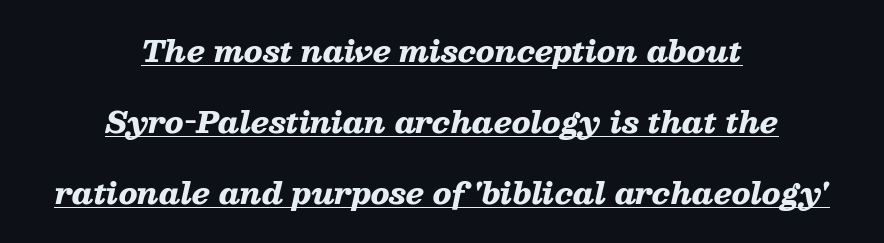
The image shows 29 px heavy, wide type, italic (leaning right); set centered, loose line spacing (2.45x), normal letter spacing, underlined; low stroke contrast and a medium x-height.
